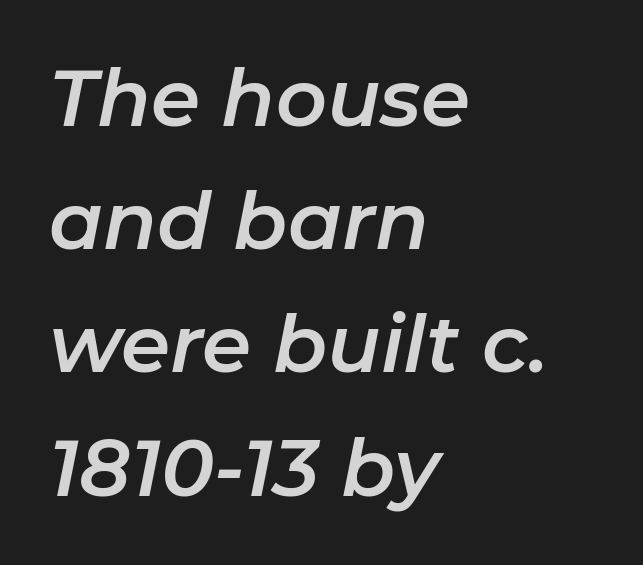
The image shows 79 px text type, italic (leaning right); set left-aligned, normal line spacing (1.56x), normal letter spacing, not underlined; low stroke contrast and a medium x-height.
